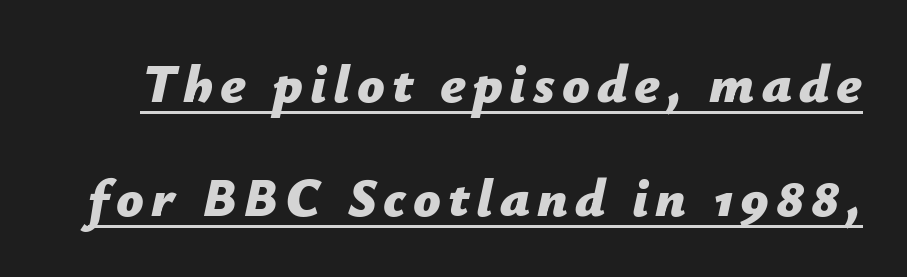
Looks like regular typesetting: each glyph gets only the width it needs. Regarding leading, the lines here are spaced well apart. Students, observe the line beneath the letters — that is underlining. Pretty heavy lettering here — definitely bold. It's the slanting kind of type.
